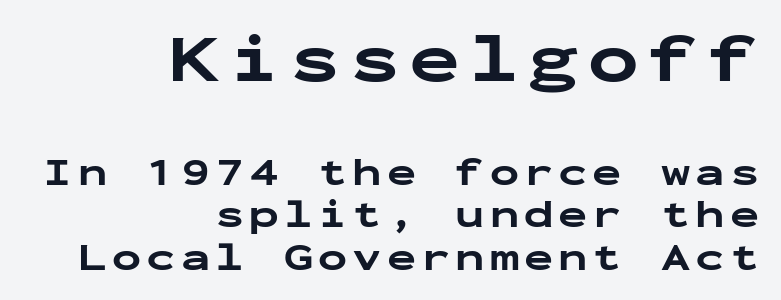
Q: Is the text bold? A: Yes.
Q: Is the text italic (slanted)? A: No, it is upright.
Q: Is the typeface a serif or a sans-serif typeface? A: Sans-serif.
Q: Is the text underlined? A: No.
Q: How is the paragraph aligned? A: Right-aligned.
Q: Is the spacing between lines tight, normal or loose? A: Tight.
Q: Which block of text is set in a larger size, the first (top) or the second (bottom)? A: The first (top) one.
Q: Width (condensed, normal, or wide)? A: Wide.
Q: Stroke contrast? A: Low.
Q: x-height? A: Medium.
Q: Monospaced? A: Yes.
